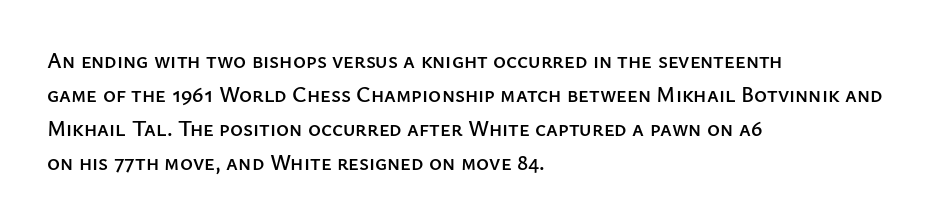
Q: Is the text italic (slanted)? A: No, it is upright.
Q: Is the text underlined? A: No.
Q: How is the paragraph aligned? A: Left-aligned.
Q: Is the spacing between letters normal or unusually wide? A: Normal.
Q: Is the spacing between lines tight, normal or loose? A: Normal.
